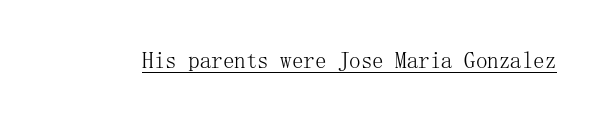
{"italic": "no", "bold": "no", "underline": "yes", "letter_spacing": "normal", "letter_spacing_em": 0.0, "glyph_px": 23}
